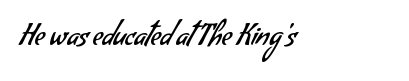
Is the type heavy? It reads as light-to-regular instead. The characters display no serif detailing; their extremities are plain. Which margin do the lines hug? The left one — the right edge is uneven. A clean baseline with only descenders dipping below it. This rendering leaves character spacing at its baseline value. You could not count columns in this text — the font is proportionally spaced.
